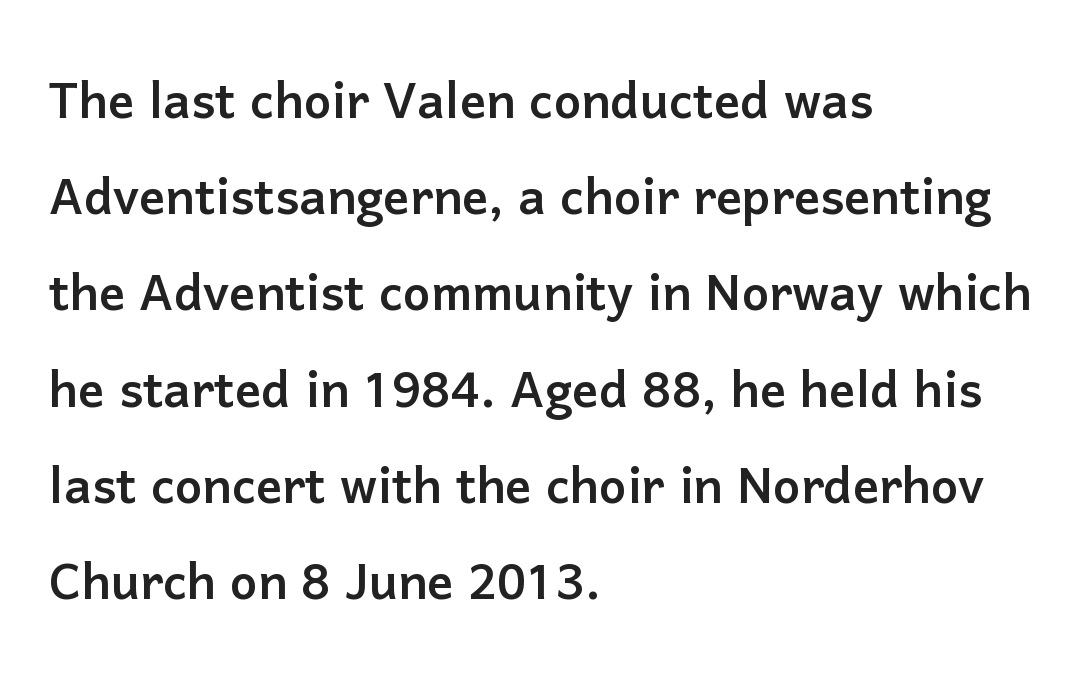
The image shows 65 px sans-serif type, upright; set left-aligned, normal line spacing (1.48x), normal letter spacing, not underlined; low stroke contrast and a medium x-height.
